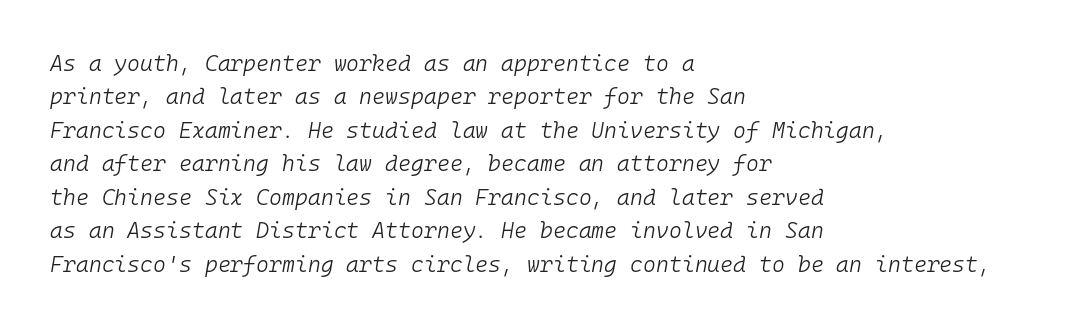
{"italic": "yes", "lean": "right", "slant_degrees": 10, "bold": "no", "underline": "no", "align": "left", "line_spacing": "normal", "line_spacing_ratio": 1.52, "letter_spacing": "normal", "letter_spacing_em": 0.0, "glyph_px": 22}
